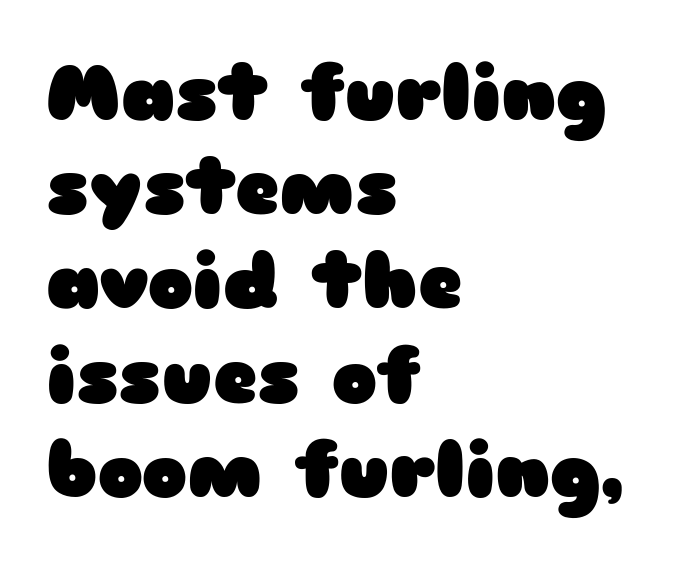
Think of a printed novel: that variable character pitch is what you see here. The words here are not underlined. A typesetter would mark this as roman, not italic. The typeface chosen for these lines omits serifs. Casual observation: everything's shoved over to the left.
